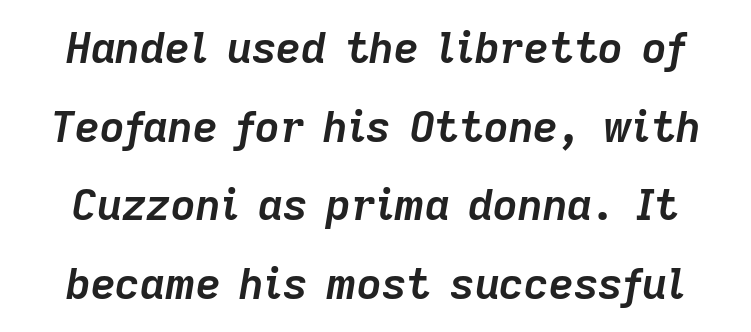
{"italic": "yes", "lean": "right", "slant_degrees": 9, "bold": "yes", "weight": "semibold", "width": "normal", "stroke_contrast": "low", "x_height": "medium", "monospaced": "no", "underline": "no", "line_spacing_ratio": 1.83, "letter_spacing": "normal", "letter_spacing_em": 0.0, "glyph_px": 43}
